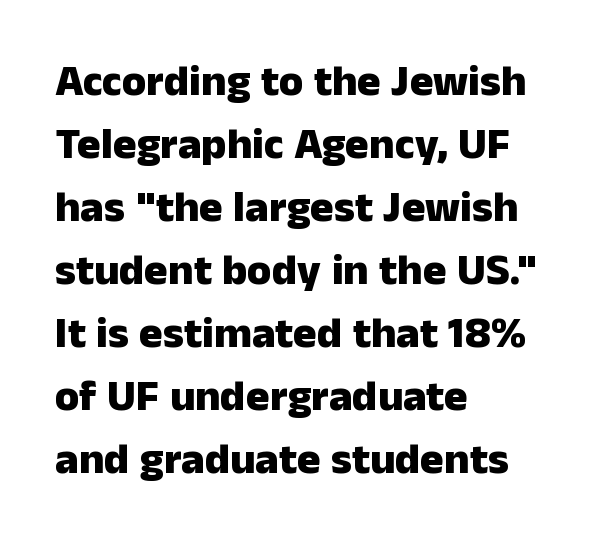
What weight is shown? A full bold with thick strokes. Words appear dense and cohesive because spacing is normal. In terms of letterform style, serifs are entirely absent. The rendering uses a moderate line-height, typical for paragraphs. The rendering anchors every line to the left-hand side. The space beneath each line is pristine and unruled.
